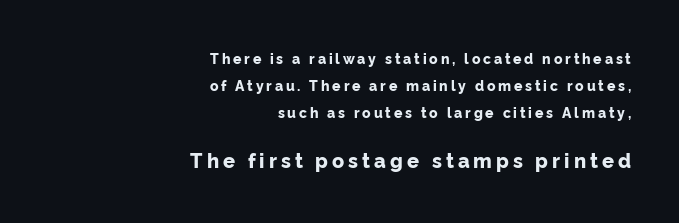
Q: Is the text bold? A: Yes.
Q: Is the text italic (slanted)? A: No, it is upright.
Q: Is the text underlined? A: No.
Q: How is the paragraph aligned? A: Right-aligned.
Q: Is the spacing between letters normal or unusually wide? A: Unusually wide.
Q: Is the spacing between lines tight, normal or loose? A: Loose.
Q: Which block of text is set in a larger size, the first (top) or the second (bottom)? A: The second (bottom) one.
